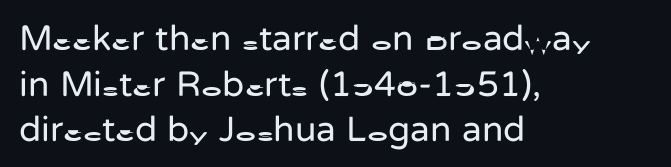
The image shows 36 px regular-weight sans-serif type, upright; set left-aligned, normal line spacing (1.27x), normal letter spacing, not underlined; low stroke contrast and a medium x-height.
